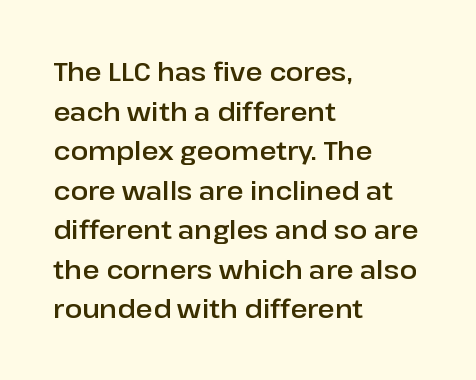
{"italic": "no", "underline": "no", "align": "left", "line_spacing": "normal", "line_spacing_ratio": 1.52, "letter_spacing": "normal", "letter_spacing_em": 0.0, "glyph_px": 26}
